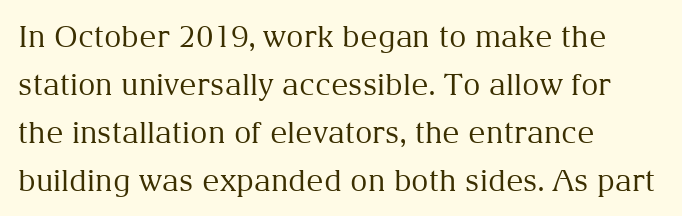
The passage shown is typeset with a serif family. Do the characters align in a grid? No, the font is proportional. Each line starts at the same left margin while the right side varies. If you drew a line through each stem, it would be perfectly vertical. Nothing unusual about the tracking: characters are spaced as the font intends. The baseline area is clear.
